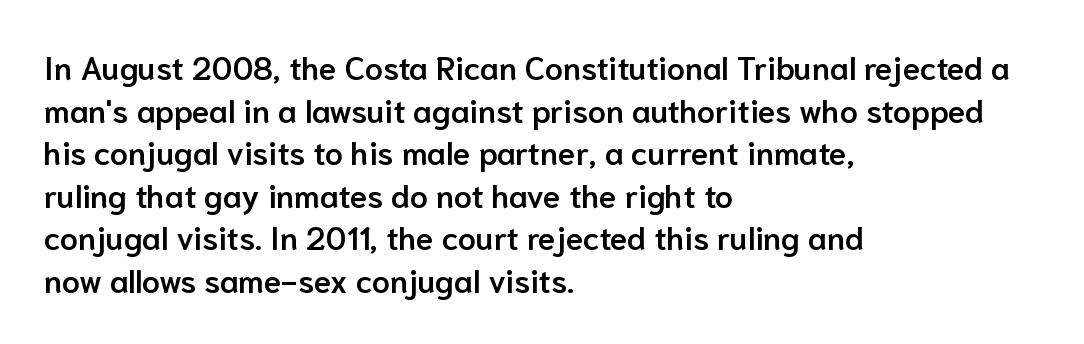
The image shows 32 px semibold sans-serif type, upright; set left-aligned, normal line spacing (1.33x), normal letter spacing, not underlined; low stroke contrast and a medium x-height.
